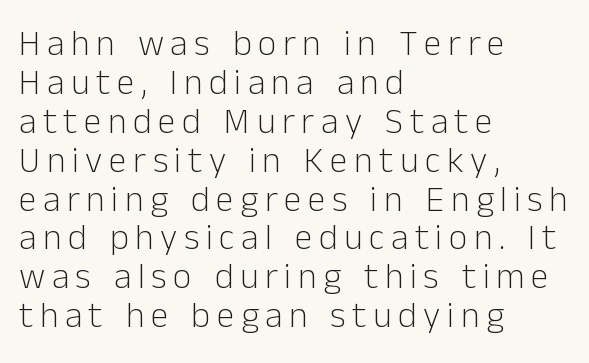
Q: Is the text bold? A: No.
Q: Is the text italic (slanted)? A: No, it is upright.
Q: Is the typeface a serif or a sans-serif typeface? A: Sans-serif.
Q: Is the text underlined? A: No.
Q: How is the paragraph aligned? A: Left-aligned.
Q: Is the spacing between lines tight, normal or loose? A: Tight.
Q: Width (condensed, normal, or wide)? A: Normal.
Q: Stroke contrast? A: Low.
Q: x-height? A: Medium.
Q: Monospaced? A: No.
